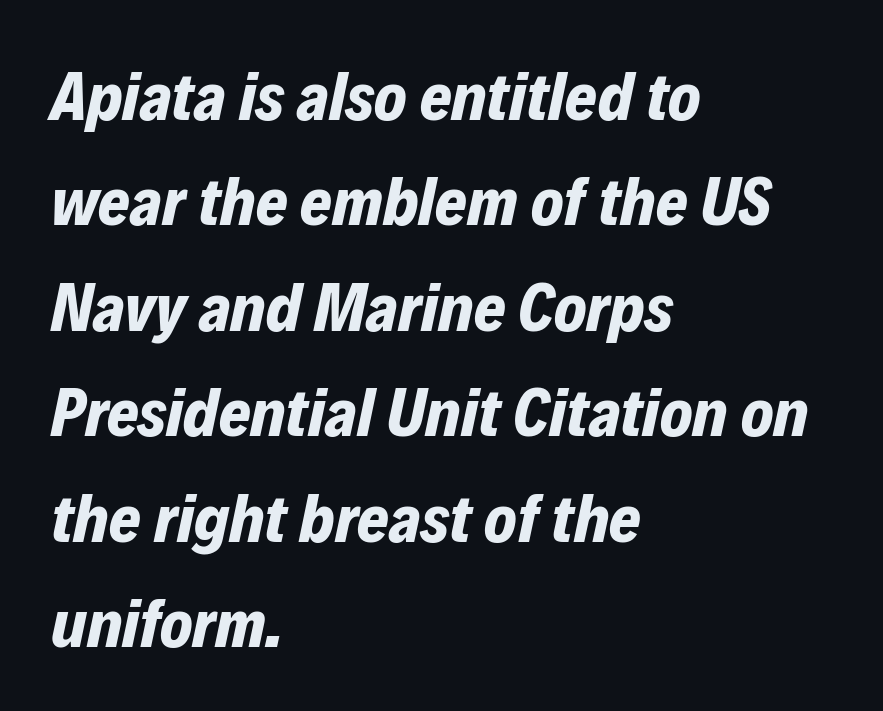
Q: Is the text bold? A: Yes.
Q: Is the text italic (slanted)? A: Yes, it leans right by about 12 degrees.
Q: Is the text underlined? A: No.
Q: How is the paragraph aligned? A: Left-aligned.
Q: Is the spacing between letters normal or unusually wide? A: Normal.
Q: Is the spacing between lines tight, normal or loose? A: Normal.
Q: Width (condensed, normal, or wide)? A: Normal.
Q: Stroke contrast? A: Low.
Q: x-height? A: Medium.
Q: Monospaced? A: No.
